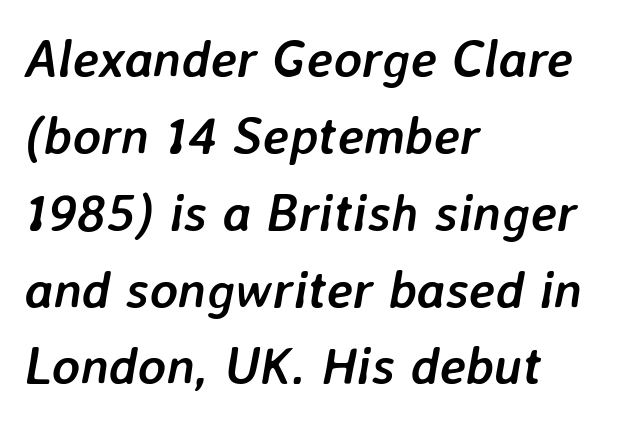
Q: Is the text bold? A: Yes.
Q: Is the text italic (slanted)? A: Yes, it leans right by about 7 degrees.
Q: Is the text underlined? A: No.
Q: How is the paragraph aligned? A: Left-aligned.
Q: Is the spacing between letters normal or unusually wide? A: Normal.
Q: Is the spacing between lines tight, normal or loose? A: Normal.
Q: Width (condensed, normal, or wide)? A: Normal.
Q: Stroke contrast? A: Low.
Q: x-height? A: Medium.
Q: Monospaced? A: No.
